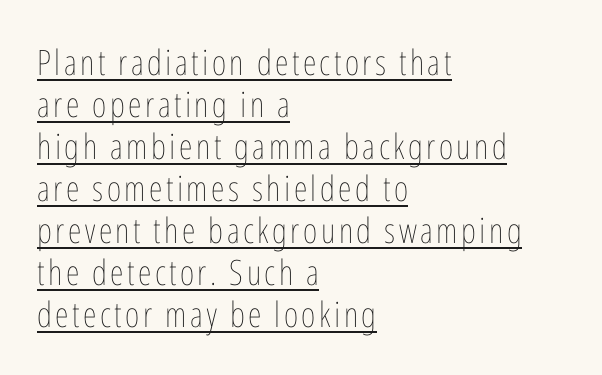
The image shows 35 px thin, condensed type, upright; set left-aligned, line spacing 1.2x, underlined; low stroke contrast and a medium x-height.
